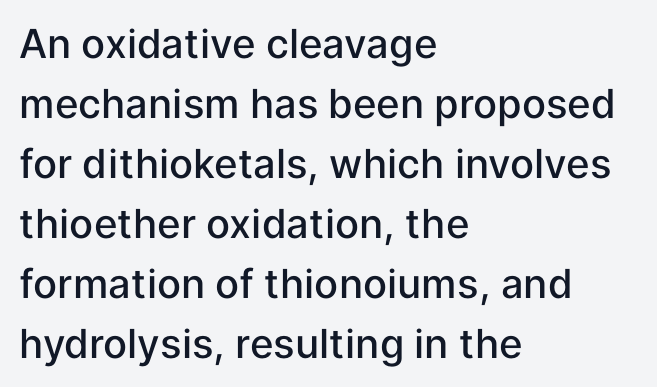
The image shows 40 px semibold sans-serif type, upright; set left-aligned, normal line spacing (1.5x), normal letter spacing, not underlined; low stroke contrast and a medium x-height.
